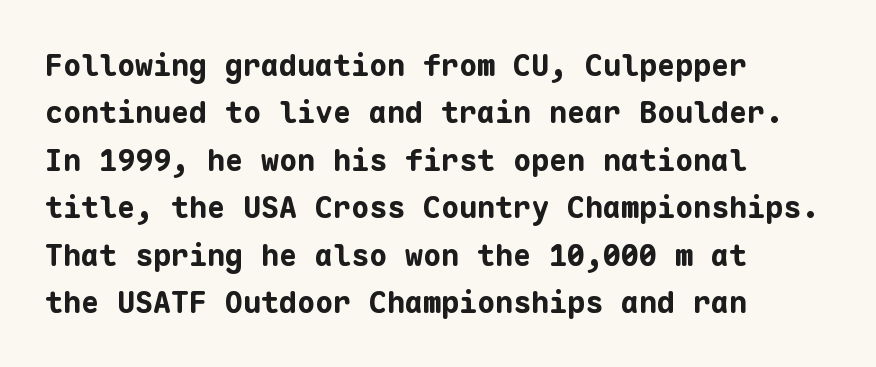
The letters sit at their default tracking, neither squeezed nor spread. Each line starts at the same left margin while the right side varies. Honestly, the row spacing looks completely unremarkable. Typographic density is high because the face is bold. Typographically, this falls in the sans-serif category.
